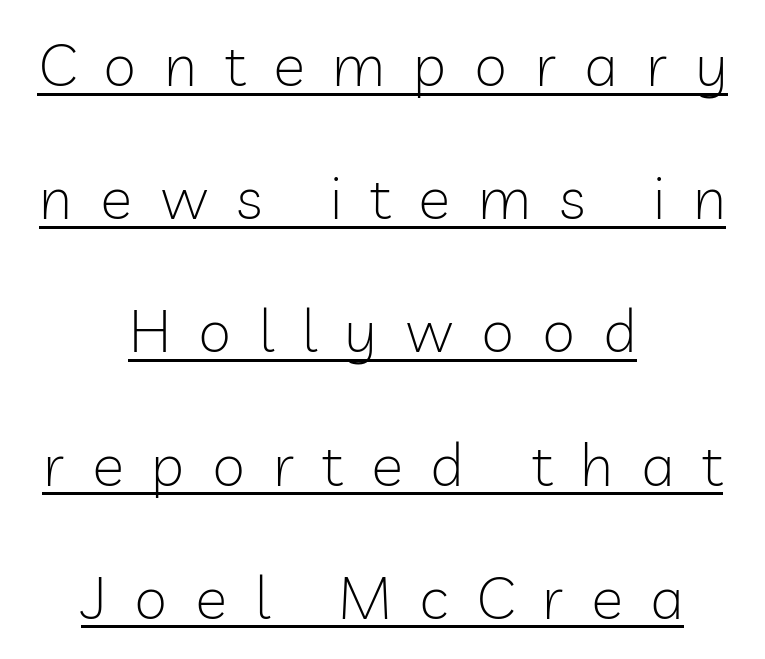
The image shows 60 px light sans-serif type, upright; set centered, loose line spacing (2.22x), unusually wide letter spacing (+0.46 em), underlined; low stroke contrast and a medium x-height.
